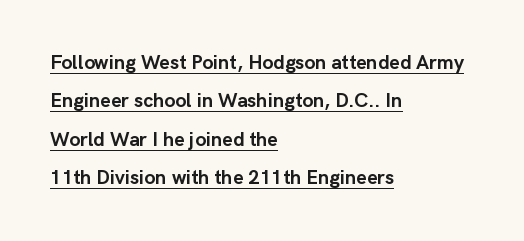
The image shows 20 px bold type, upright; set left-aligned, loose line spacing (1.92x), normal letter spacing, underlined.
